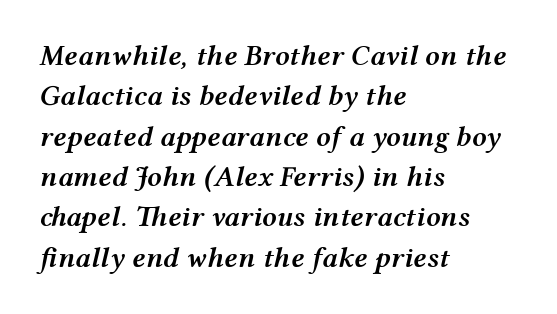
This sample has the flowing, uneven cadence of proportional lettering. These lines keep a tight, regular rhythm from letter to letter. Regarding leading, the lines here are spaced in the standard way. These lines were composed using italics. The passage shown is semibold, sitting just below true bold. Line beginnings align vertically; line endings do not.
